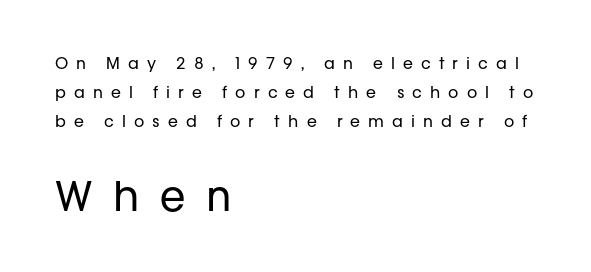
The image shows 41 px regular-weight sans-serif type, upright; set left-aligned, line spacing 1.81x, unusually wide letter spacing (+0.5 em), not underlined; the second (bottom) block is 2.56x larger; low stroke contrast and a medium x-height.
